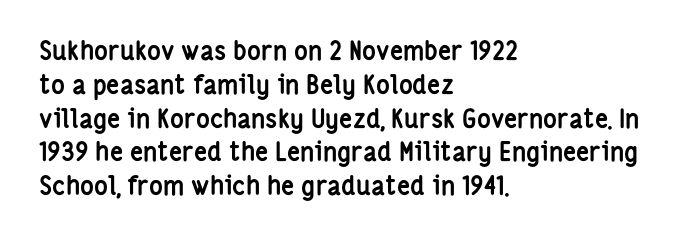
Notice how the stems are strictly vertical — no italics here. The passage shown is emphatically bold. Students, observe: this is what conventionally led text looks like. You could call the tracking neutral — neither tight nor loose. The ragged edge is on the right, which tells us the setting is flush left. Descenders are the only things crossing below the line.
